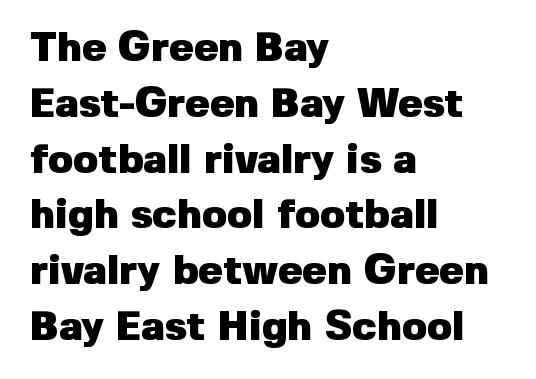
The designer went with a sans here, leaving each stem footless. Rule under the text: the space is simply empty. Short note: letters normally spaced. In CSS terms this would be text-align: left. You'd pick this weight for a headline — it's a proper bold.
